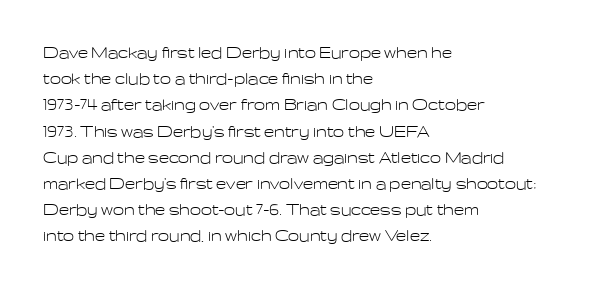
{"italic": "no", "bold": "no", "underline": "no", "align": "left", "line_spacing": "normal", "line_spacing_ratio": 1.31, "letter_spacing": "normal", "letter_spacing_em": 0.0, "glyph_px": 20}
